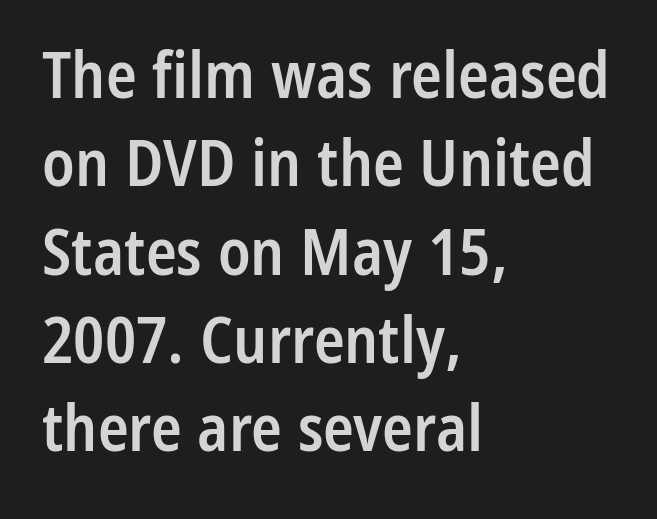
The image shows 64 px semibold, condensed sans-serif type, upright; set left-aligned, normal line spacing (1.38x), normal letter spacing, not underlined; low stroke contrast and a medium x-height.
